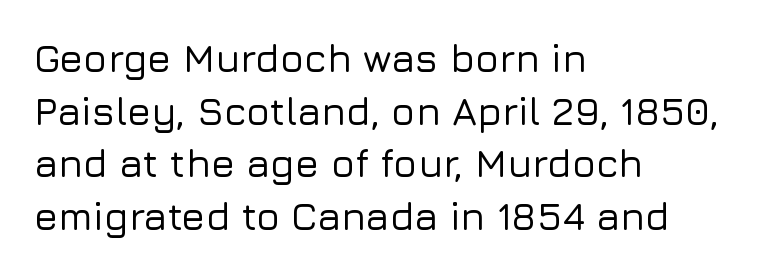
{"serif": "no", "italic": "no", "width": "normal", "stroke_contrast": "low", "x_height": "medium", "monospaced": "no", "underline": "no", "align": "left", "line_spacing": "normal", "line_spacing_ratio": 1.35, "letter_spacing": "normal", "letter_spacing_em": 0.0, "glyph_px": 39}
